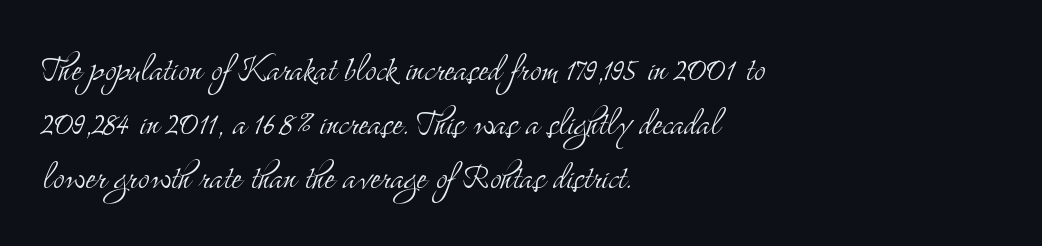
Q: Is the text bold? A: No.
Q: Is the text italic (slanted)? A: Yes.
Q: Is the typeface a serif or a sans-serif typeface? A: Serif.
Q: Is the text underlined? A: No.
Q: How is the paragraph aligned? A: Left-aligned.
Q: Is the spacing between letters normal or unusually wide? A: Normal.
Q: Is the spacing between lines tight, normal or loose? A: Normal.
Q: Width (condensed, normal, or wide)? A: Condensed.
Q: Stroke contrast? A: Medium.
Q: x-height? A: Small.
Q: Monospaced? A: No.
